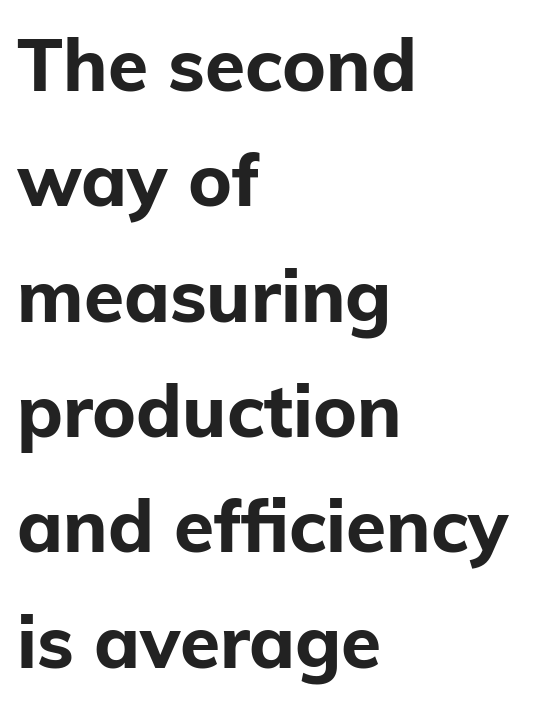
{"serif": "no", "italic": "no", "bold": "yes", "weight": "bold", "width": "normal", "stroke_contrast": "low", "x_height": "medium", "monospaced": "no", "underline": "no", "align": "left", "line_spacing": "normal", "line_spacing_ratio": 1.58, "letter_spacing": "normal", "letter_spacing_em": 0.0, "glyph_px": 73}
